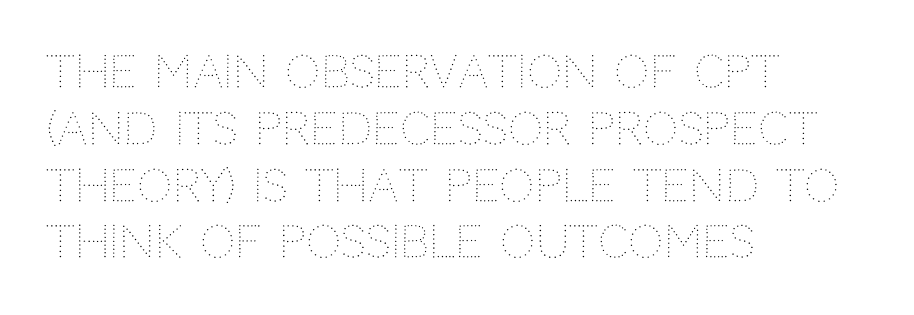
The image shows 44 px thin type, upright; set left-aligned, normal line spacing (1.29x), normal letter spacing, not underlined; medium stroke contrast and a large x-height.
